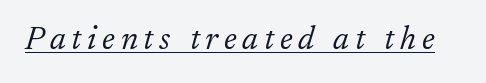
The image shows 32 px light serif type, italic (leaning right); set underlined; low stroke contrast and a medium x-height.
